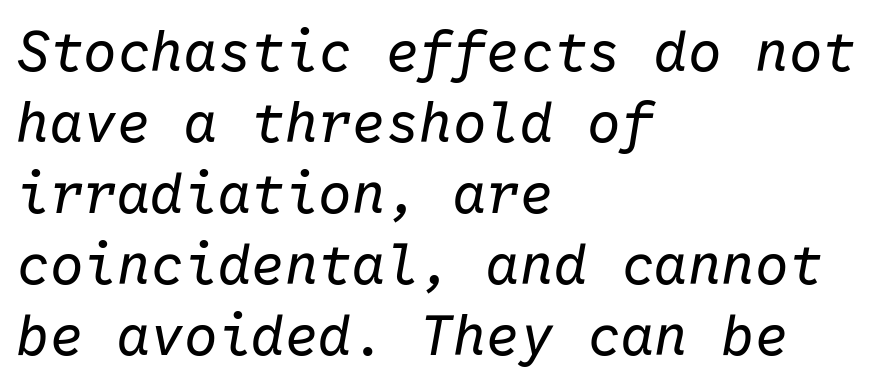
The image shows 56 px regular-weight type, italic (leaning right), monospaced; set left-aligned, normal line spacing (1.27x), normal letter spacing, not underlined; low stroke contrast and a medium x-height.
